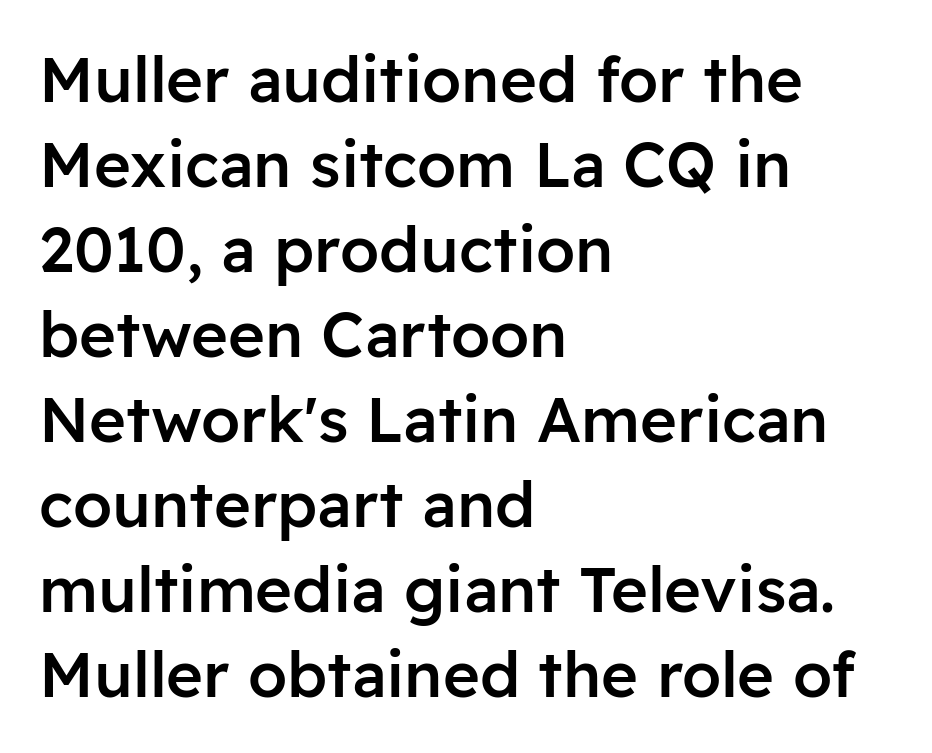
Q: Is the text bold? A: Semi-bold.
Q: Is the text italic (slanted)? A: No, it is upright.
Q: Is the typeface a serif or a sans-serif typeface? A: Sans-serif.
Q: Is the text underlined? A: No.
Q: How is the paragraph aligned? A: Left-aligned.
Q: Is the spacing between letters normal or unusually wide? A: Normal.
Q: Is the spacing between lines tight, normal or loose? A: Normal.
Q: Width (condensed, normal, or wide)? A: Normal.
Q: Stroke contrast? A: Low.
Q: x-height? A: Medium.
Q: Monospaced? A: No.
